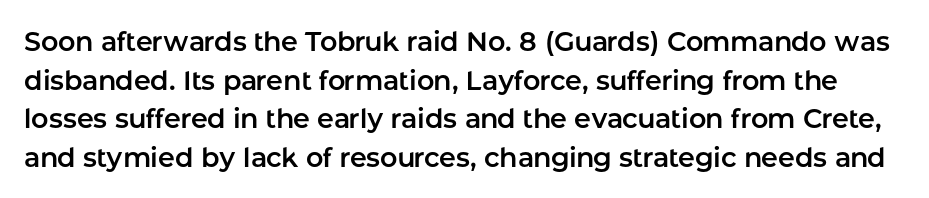
Q: Is the text italic (slanted)? A: No, it is upright.
Q: Is the text underlined? A: No.
Q: Is the spacing between letters normal or unusually wide? A: Normal.
Q: Is the spacing between lines tight, normal or loose? A: Normal.
